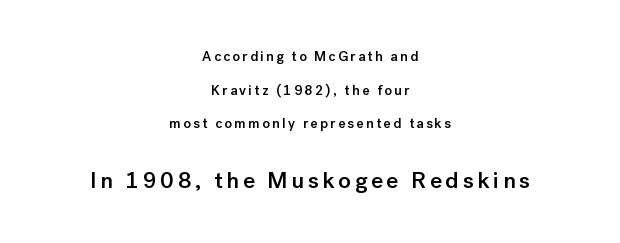
{"italic": "no", "bold": "semi", "underline": "no", "align": "center", "line_spacing": "loose", "line_spacing_ratio": 2.4, "larger_block": "second", "size_ratio": 1.64, "glyph_px": 23}
